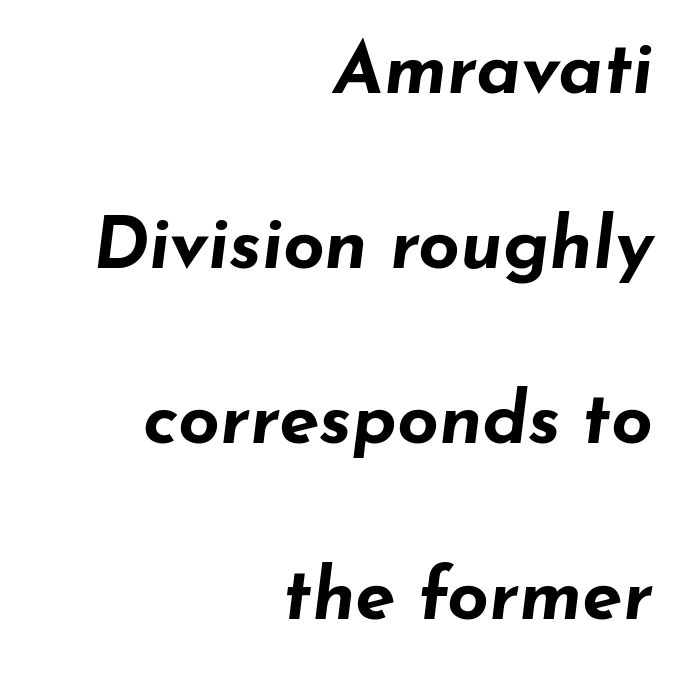
If you measured baseline to baseline, you'd find a long distance. The lines are quadded right. The face used here has a pronounced slope to its letters. Unmarked baselines from the first word to the last. Tracking value appears to be zero — textbook default spacing.
